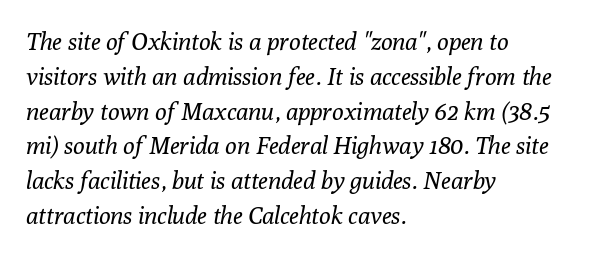
Words float on clear page, feet unadorned. Interline gaps are of average width in this sample. In CSS terms this would be text-align: left. How are the letters spaced? Ordinarily, with no added tracking.
